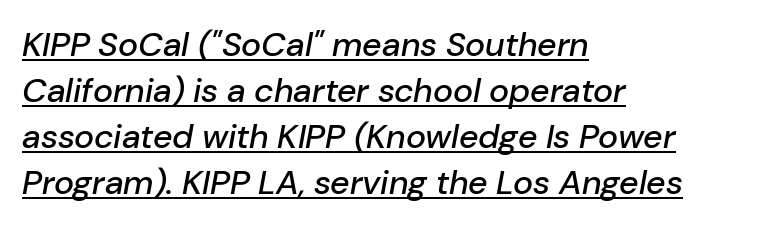
The letters are slanted; this is an italic face. Looks like someone drew a line under every word here. One-word summary of the alignment: left. The vertical gap from one line to the next is medium. There is no visible air inserted between adjacent glyphs.
